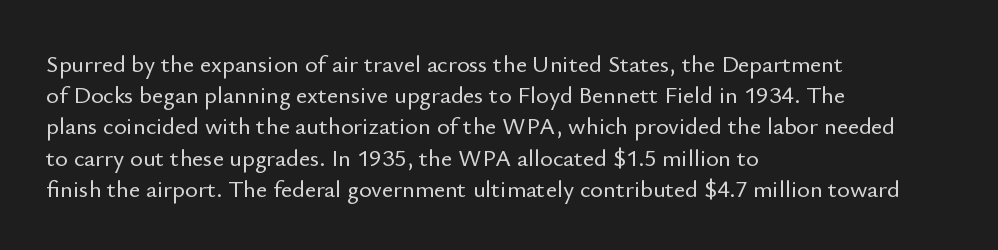
The image shows 24 px text type, upright; set left-aligned, normal line spacing (1.3x), normal letter spacing, not underlined.
